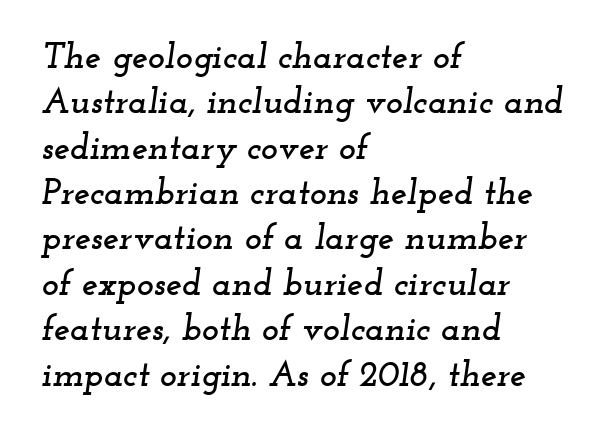
Q: Is the text italic (slanted)? A: Yes, it leans right by about 12 degrees.
Q: Is the typeface a serif or a sans-serif typeface? A: Serif.
Q: Is the text underlined? A: No.
Q: How is the paragraph aligned? A: Left-aligned.
Q: Is the spacing between letters normal or unusually wide? A: Normal.
Q: Is the spacing between lines tight, normal or loose? A: Normal.
Q: Width (condensed, normal, or wide)? A: Wide.
Q: Stroke contrast? A: Low.
Q: x-height? A: Small.
Q: Monospaced? A: No.
